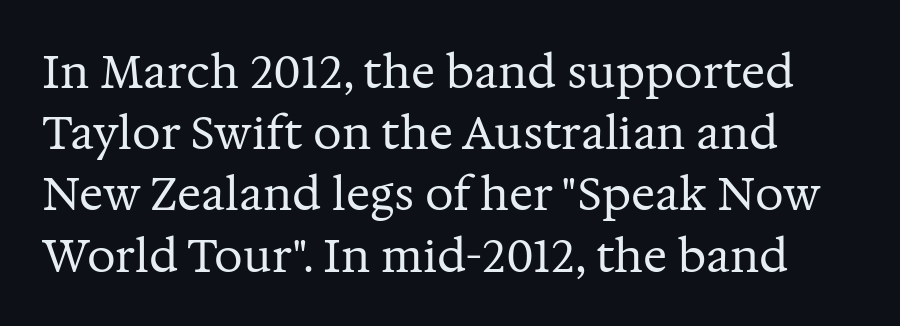
Vertical spacing — default. Looks like regular typesetting: each glyph gets only the width it needs. The gap between lines stays unmarked. The face looks like a standard text weight, possibly lighter. The lettering stays uniformly vertical, giving the passage a roman look.
